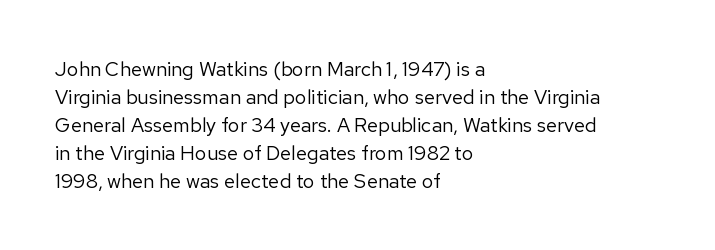
The image shows 20 px text type, upright; set left-aligned, normal line spacing (1.4x), normal letter spacing, not underlined.
